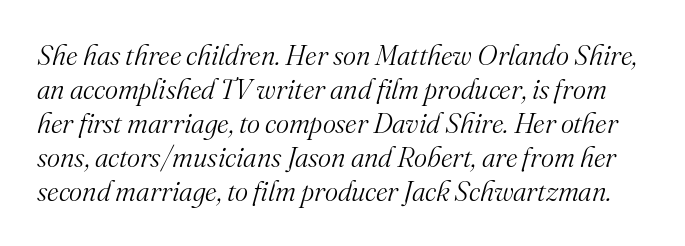
{"serif": "yes", "italic": "yes", "lean": "right", "slant_degrees": 16, "bold": "no", "weight": "light", "width": "normal", "stroke_contrast": "medium", "x_height": "small", "monospaced": "no", "underline": "no", "line_spacing_ratio": 1.21, "letter_spacing": "normal", "letter_spacing_em": 0.0, "glyph_px": 28}
